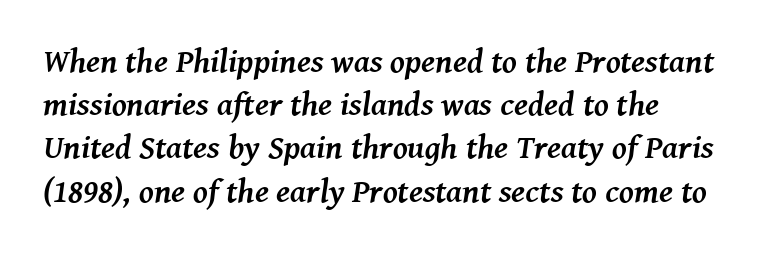
{"serif": "yes", "italic": "yes", "lean": "right", "slant_degrees": 8, "bold": "yes", "weight": "semibold", "width": "normal", "stroke_contrast": "medium", "x_height": "medium", "monospaced": "no", "underline": "no", "line_spacing": "normal", "line_spacing_ratio": 1.31, "letter_spacing": "normal", "letter_spacing_em": 0.0, "glyph_px": 33}
